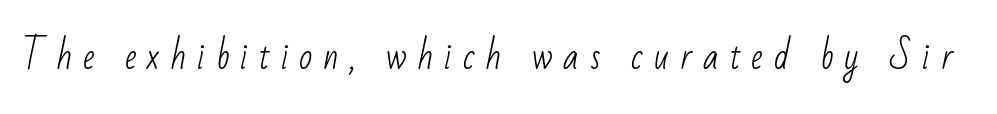
The space directly below the letters is spotless. The line texture is sparse and dotted thanks to wide tracking. Each letter keeps its own natural width here, so spacing adapts to shape. Note: no serifs on the glyphs. This is not heavy type; no bold has been used.
